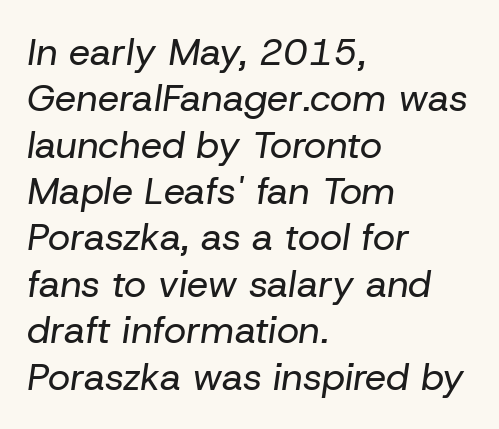
{"italic": "yes", "lean": "right", "slant_degrees": 8, "bold": "no", "weight": "regular", "width": "normal", "stroke_contrast": "low", "x_height": "medium", "monospaced": "no", "underline": "no", "align": "left", "line_spacing_ratio": 1.22, "letter_spacing": "normal", "letter_spacing_em": 0.0, "glyph_px": 38}
